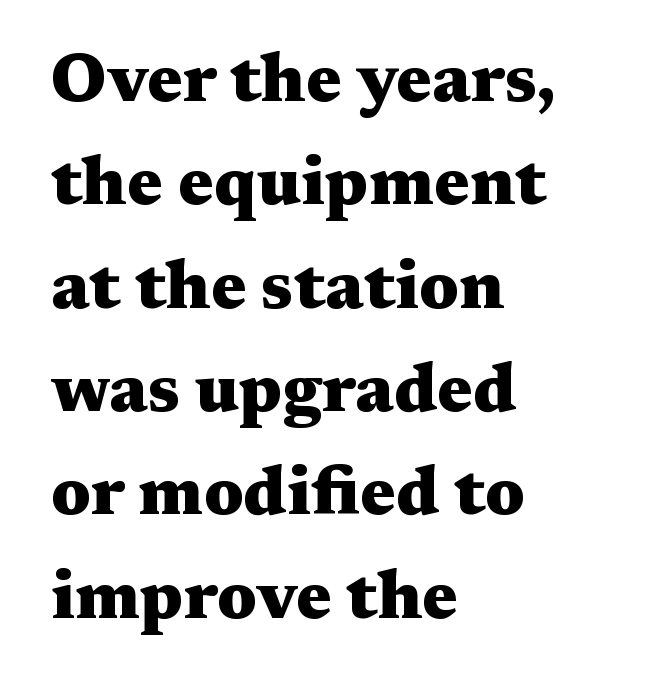
The letters stand straight up with perfectly vertical stems. The designer went with a serif here, giving each stem small feet. Has an underline been added? It has not. Leftover space on each line is placed entirely after the last word.
